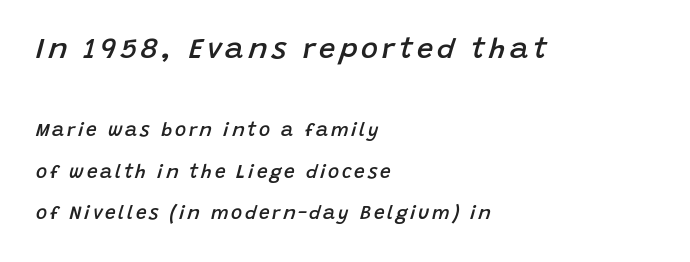
The image shows 29 px semibold type, italic (leaning right); set left-aligned, loose line spacing (2.18x), not underlined; the first (top) block is 1.53x larger; low stroke contrast and a large x-height.
